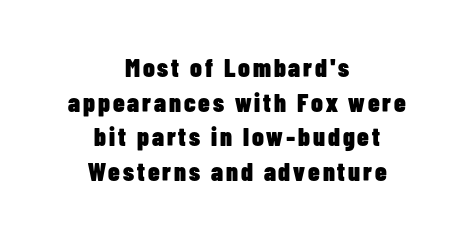
Q: Is the text bold? A: Yes.
Q: Is the text italic (slanted)? A: No, it is upright.
Q: Is the text underlined? A: No.
Q: How is the paragraph aligned? A: Centered.
Q: Is the spacing between lines tight, normal or loose? A: Normal.
